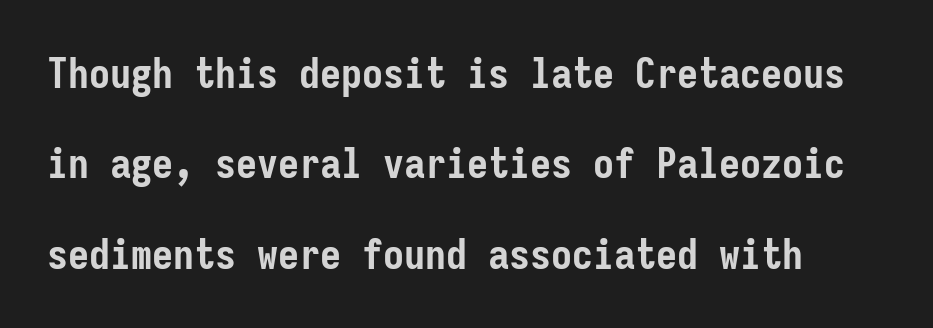
{"serif": "no", "italic": "no", "bold": "yes", "weight": "semibold", "width": "condensed", "stroke_contrast": "low", "x_height": "medium", "monospaced": "yes", "underline": "no", "line_spacing": "loose", "line_spacing_ratio": 2.15, "letter_spacing": "normal", "letter_spacing_em": 0.0, "glyph_px": 42}
